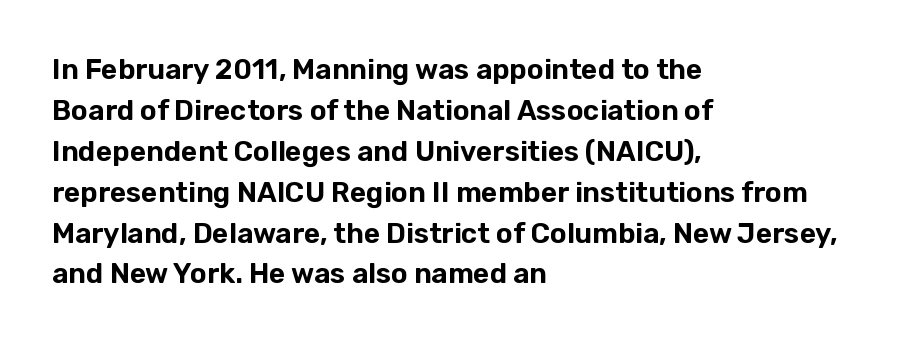
The image shows 28 px sans-serif type, upright; set left-aligned, normal line spacing (1.46x), normal letter spacing, not underlined; low stroke contrast and a medium x-height.
